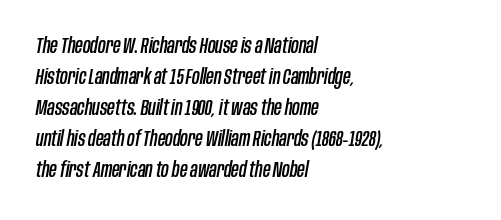
The image shows 21 px text type, italic (leaning right); set left-aligned, normal line spacing (1.48x), normal letter spacing, not underlined.
